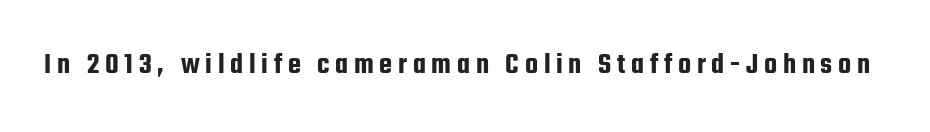
{"serif": "no", "italic": "no", "width": "condensed", "stroke_contrast": "low", "x_height": "medium", "monospaced": "no", "underline": "no", "glyph_px": 30}
